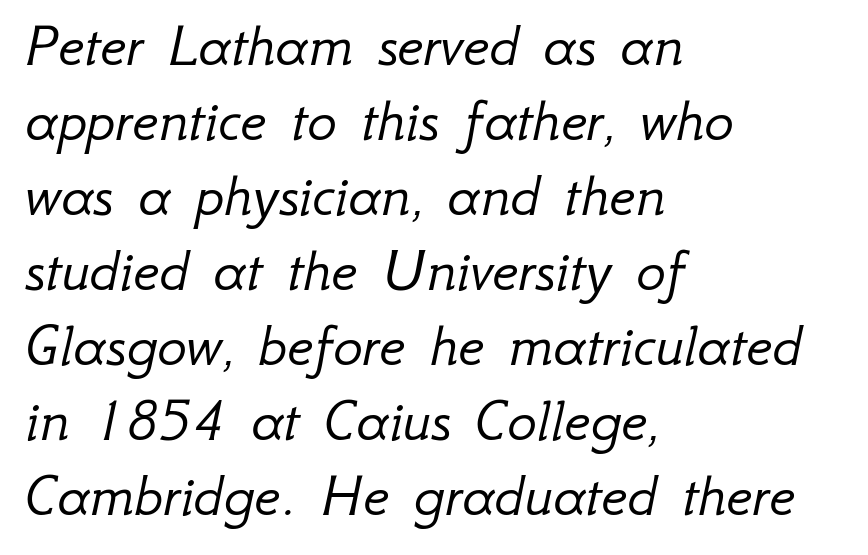
The image shows 62 px light type, italic (leaning right); set left-aligned, line spacing 1.21x, normal letter spacing, not underlined; low stroke contrast and a small x-height.
